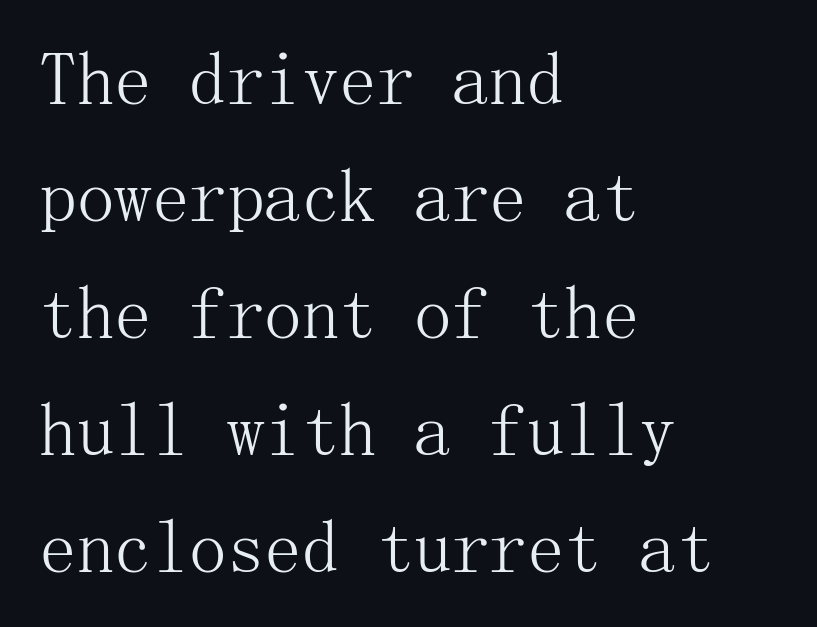
The letters carry serifs — small finishing strokes at the ends of their stems. Vertically, the passage feels balanced, rows spaced as you'd expect. Look at the tracking — it's just the regular setting, nothing added. If you drew a line through each stem, it would be perfectly vertical. Is the block centered? No — it sits flush against the left margin.
